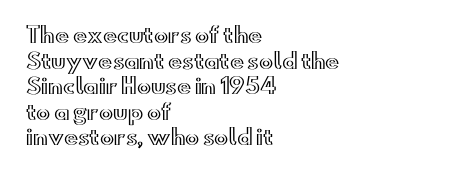
The image shows 21 px text type, upright; set left-aligned, line spacing 1.22x, normal letter spacing, not underlined.
